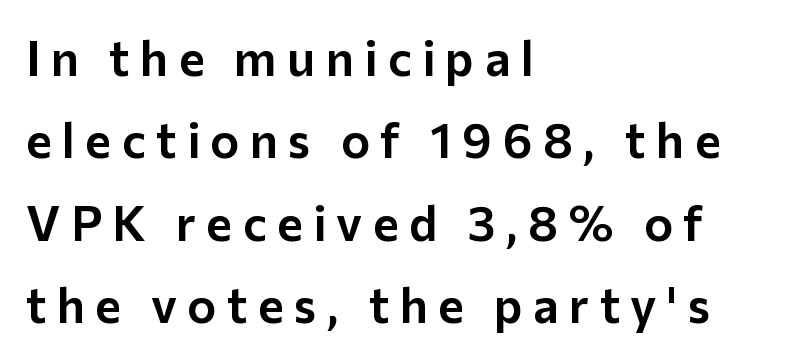
{"serif": "no", "italic": "no", "width": "normal", "stroke_contrast": "low", "x_height": "medium", "monospaced": "no", "underline": "no", "align": "left", "line_spacing": "normal", "line_spacing_ratio": 1.68, "letter_spacing": "wide", "letter_spacing_em": 0.21, "glyph_px": 49}
